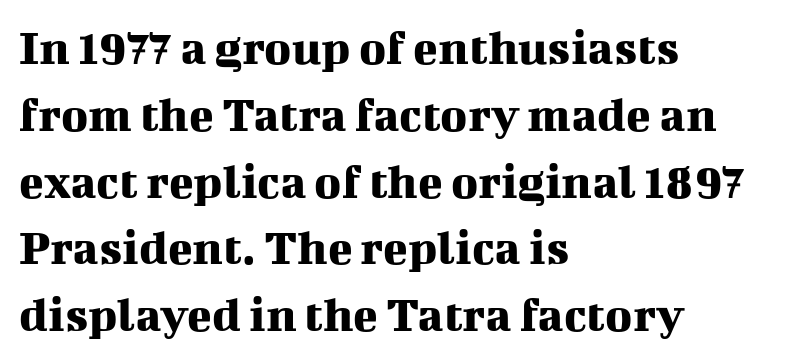
{"serif": "yes", "italic": "no", "width": "normal", "stroke_contrast": "medium", "x_height": "medium", "monospaced": "no", "underline": "no", "align": "left", "line_spacing": "normal", "line_spacing_ratio": 1.31, "letter_spacing": "normal", "letter_spacing_em": 0.0, "glyph_px": 51}
